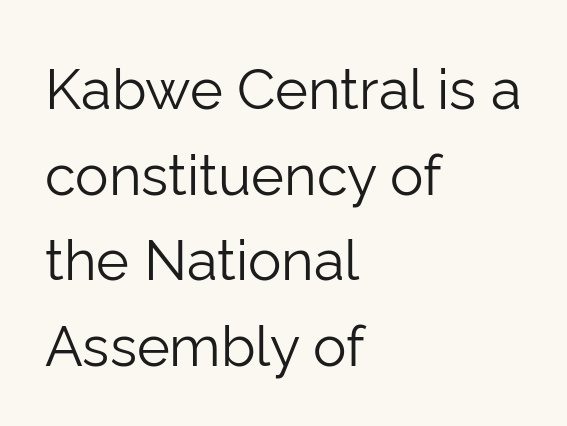
The strip under each line holds only bare page. The rendering uses natural spacing where letterforms have individual widths. Each line starts at the same left margin while the right side varies. It's the straight-up-and-down kind of type. Serif or sans? Sans — the stroke terminals are bare.
